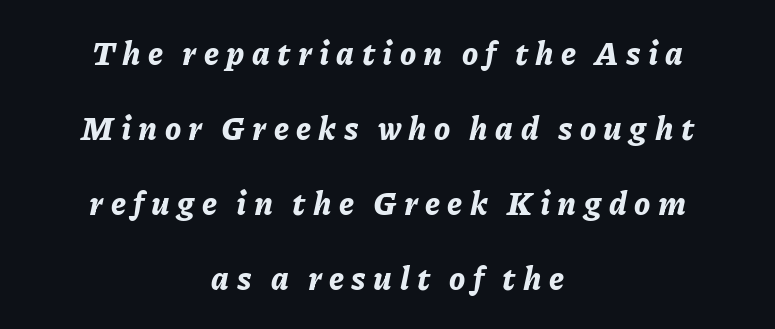
{"italic": "yes", "lean": "right", "slant_degrees": 11, "bold": "yes", "weight": "bold", "width": "normal", "stroke_contrast": "low", "x_height": "medium", "monospaced": "no", "underline": "no", "align": "center", "line_spacing": "loose", "line_spacing_ratio": 2.34, "letter_spacing": "wide", "letter_spacing_em": 0.23, "glyph_px": 32}
